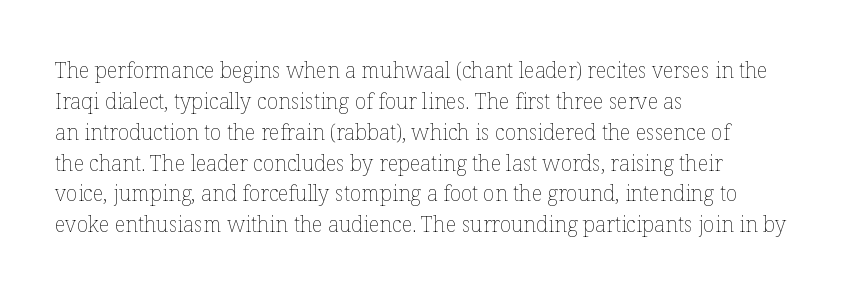
The image shows 21 px text type, upright; set left-aligned, normal line spacing (1.47x), normal letter spacing, not underlined.
